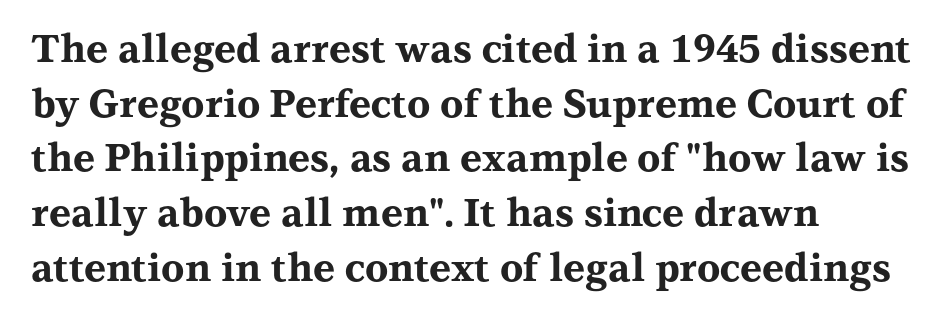
{"serif": "yes", "italic": "no", "bold": "yes", "weight": "bold", "width": "wide", "stroke_contrast": "medium", "x_height": "medium", "monospaced": "no", "underline": "no", "align": "left", "line_spacing": "normal", "line_spacing_ratio": 1.44, "letter_spacing": "normal", "letter_spacing_em": 0.0, "glyph_px": 38}
